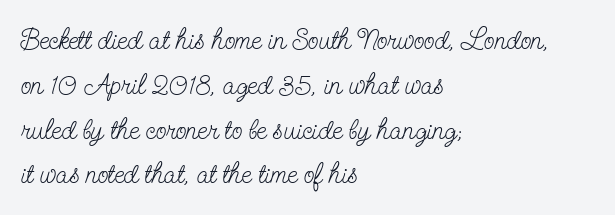
Q: Is the text bold? A: No.
Q: Is the text italic (slanted)? A: Yes.
Q: Is the typeface a serif or a sans-serif typeface? A: Serif.
Q: Is the text underlined? A: No.
Q: How is the paragraph aligned? A: Left-aligned.
Q: Is the spacing between letters normal or unusually wide? A: Normal.
Q: Is the spacing between lines tight, normal or loose? A: Normal.
Q: Width (condensed, normal, or wide)? A: Condensed.
Q: Stroke contrast? A: Low.
Q: x-height? A: Small.
Q: Monospaced? A: No.
